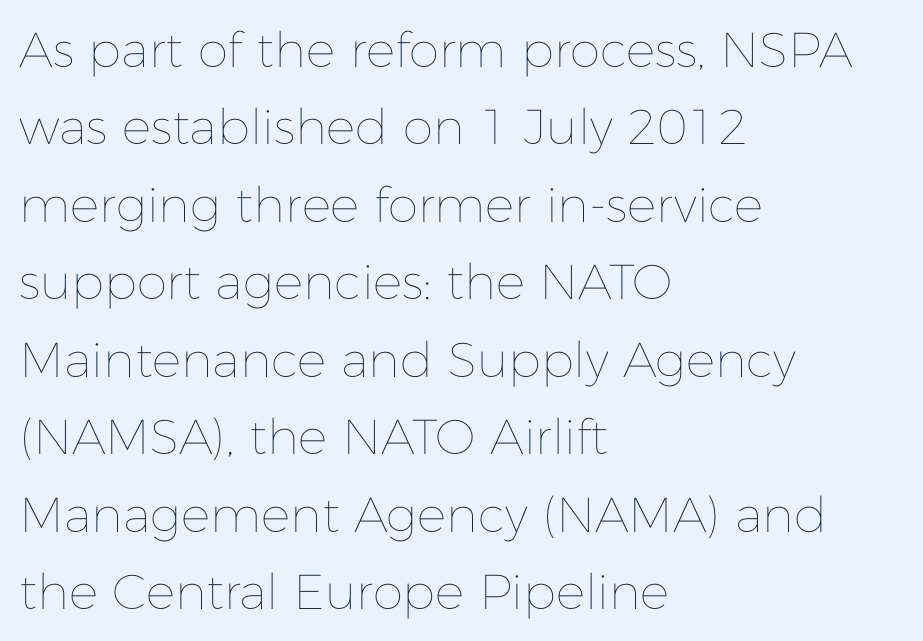
The face used here is rendered with its standard letterfit. The rendering uses natural spacing where letterforms have individual widths. The lettering holds an erect, upright posture throughout. If you drew a ruler down the left edge, every line would touch it. The zone under the glyphs is completely vacant.
